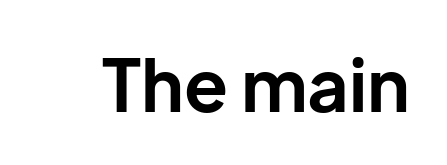
Words appear dense and cohesive because spacing is normal. The passage shown is emphatically bold. Are there feet on the stems? There aren't — it's a sans. You can tell it's not italic because the verticals are truly vertical. A clean baseline with only descenders dipping below it. This sample has the flowing, uneven cadence of proportional lettering.
